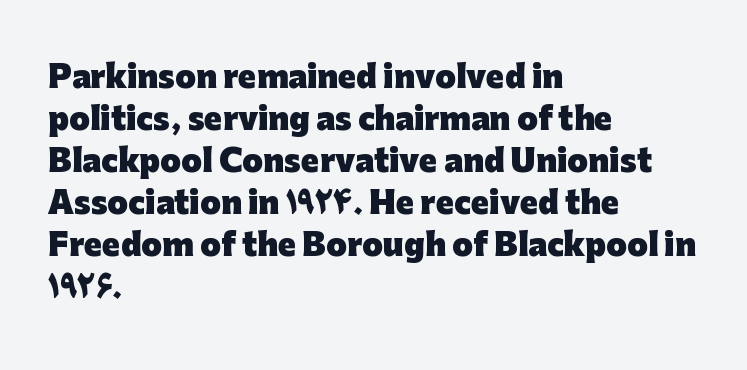
The image shows 30 px heavy sans-serif type, upright; set left-aligned, normal line spacing (1.4x), normal letter spacing, not underlined; low stroke contrast and a medium x-height.
